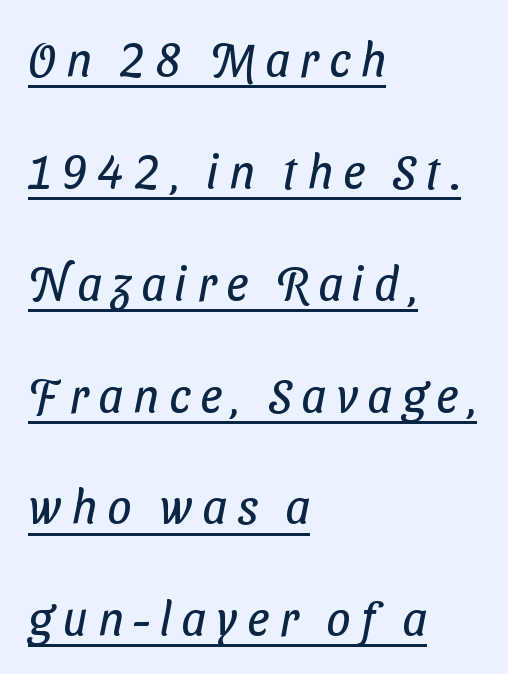
{"serif": "no", "bold": "no", "weight": "regular", "width": "condensed", "stroke_contrast": "low", "x_height": "medium", "monospaced": "no", "underline": "yes", "align": "left", "line_spacing": "loose", "line_spacing_ratio": 2.33, "letter_spacing": "wide", "letter_spacing_em": 0.21, "glyph_px": 48}
